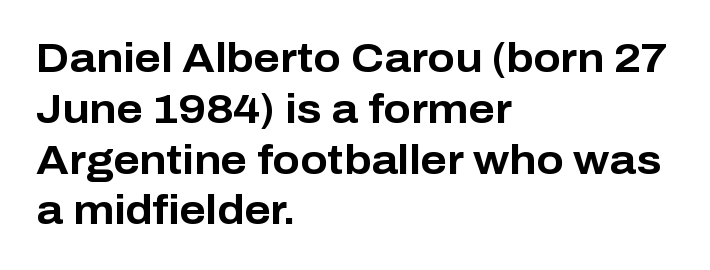
{"serif": "no", "italic": "no", "bold": "yes", "weight": "bold", "width": "normal", "stroke_contrast": "low", "x_height": "medium", "monospaced": "no", "underline": "no", "align": "left", "line_spacing": "normal", "line_spacing_ratio": 1.27, "letter_spacing": "normal", "letter_spacing_em": 0.0, "glyph_px": 40}
